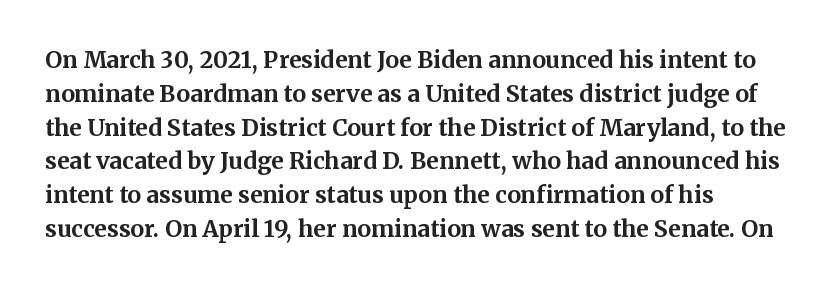
The image shows 23 px bold type, upright; set left-aligned, normal line spacing (1.47x), normal letter spacing, not underlined.
